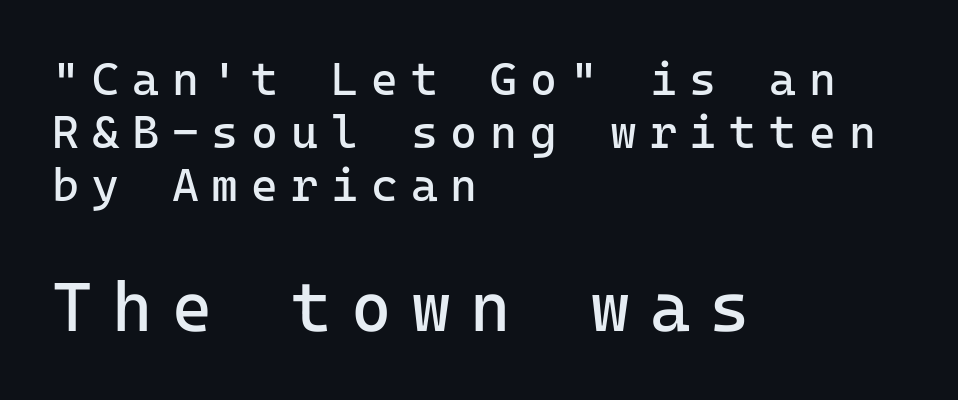
Q: Is the text bold? A: No.
Q: Is the text italic (slanted)? A: No, it is upright.
Q: Is the typeface a serif or a sans-serif typeface? A: Sans-serif.
Q: Is the text underlined? A: No.
Q: How is the paragraph aligned? A: Left-aligned.
Q: Is the spacing between letters normal or unusually wide? A: Unusually wide.
Q: Is the spacing between lines tight, normal or loose? A: Tight.
Q: Which block of text is set in a larger size, the first (top) or the second (bottom)? A: The second (bottom) one.
Q: Width (condensed, normal, or wide)? A: Normal.
Q: Stroke contrast? A: Low.
Q: x-height? A: Medium.
Q: Monospaced? A: Yes.
